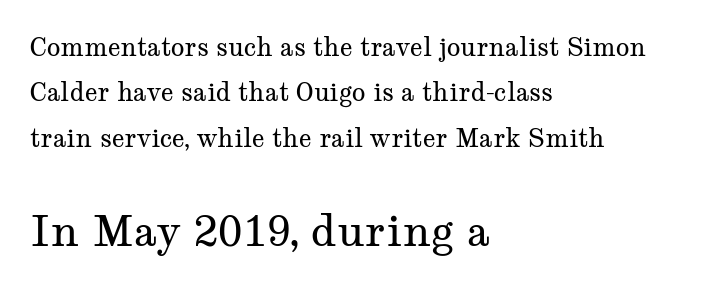
The image shows 43 px regular-weight, wide serif type, upright; set left-aligned, line spacing 1.82x, normal letter spacing, not underlined; the second (bottom) block is 1.72x larger; medium stroke contrast and a medium x-height.
